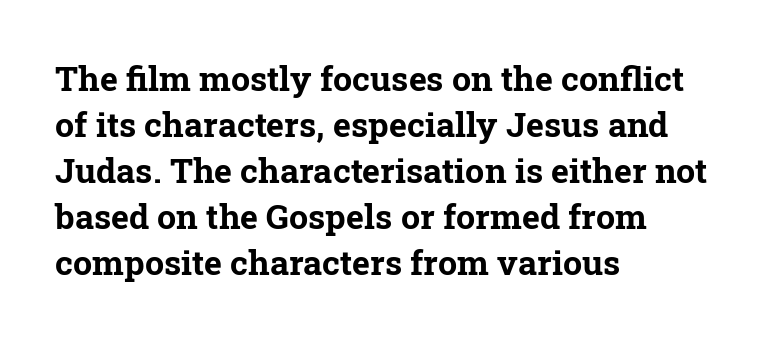
{"serif": "yes", "italic": "no", "bold": "yes", "weight": "bold", "width": "normal", "stroke_contrast": "low", "x_height": "medium", "monospaced": "no", "underline": "no", "align": "left", "line_spacing": "normal", "line_spacing_ratio": 1.35, "letter_spacing": "normal", "letter_spacing_em": 0.0, "glyph_px": 34}
